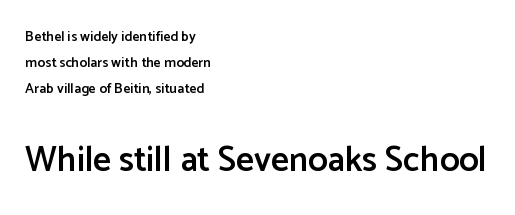
{"serif": "no", "italic": "no", "bold": "semi", "weight": "semibold", "width": "normal", "stroke_contrast": "low", "x_height": "medium", "monospaced": "no", "underline": "no", "align": "left", "line_spacing_ratio": 1.87, "letter_spacing": "normal", "letter_spacing_em": 0.0, "larger_block": "second", "size_ratio": 2.5, "glyph_px": 35}
